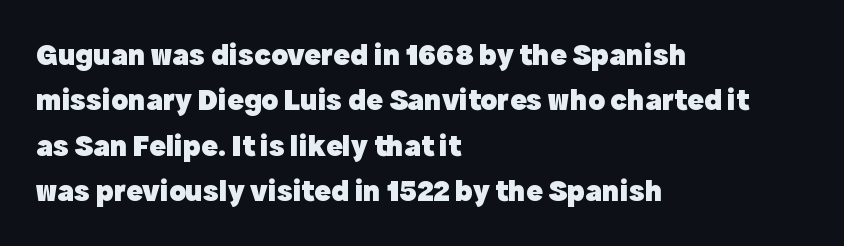
You can tell it's not italic because the verticals are truly vertical. The baseline area is clear. The rendering keeps characters at their native spacing. The rendering anchors every line to the left-hand side.
